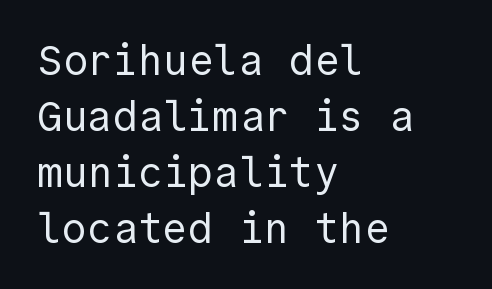
The image shows 42 px regular-weight sans-serif type, upright; set left-aligned, normal line spacing (1.33x), normal letter spacing, not underlined; a medium x-height.
